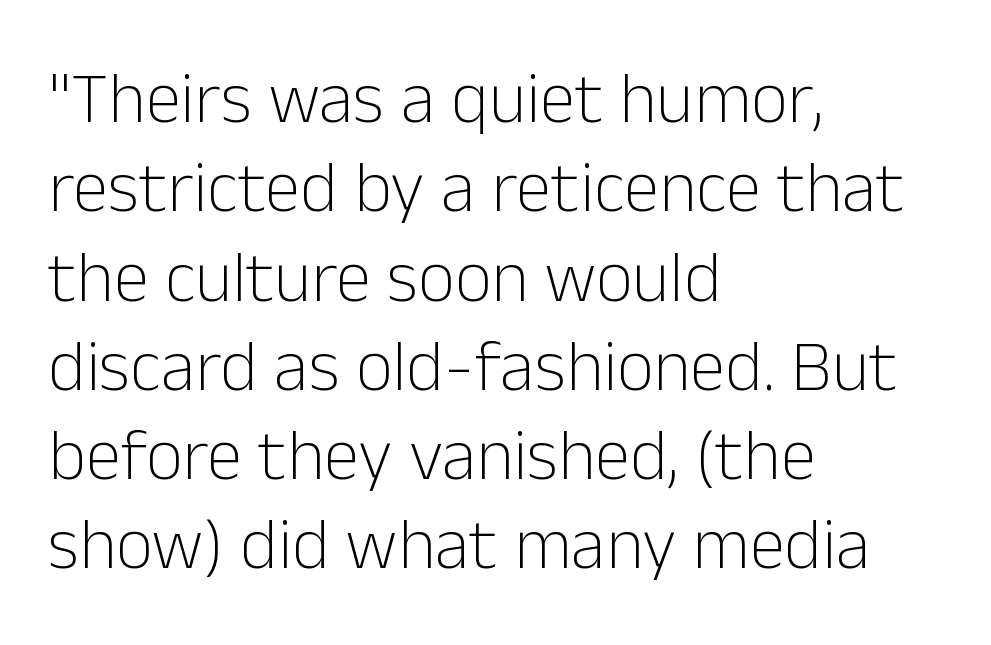
Caption: standard tracking, unaltered. A sans-serif font was chosen for this passage. Descenders hang freely into open space. Do the characters align in a grid? No, the font is proportional.
